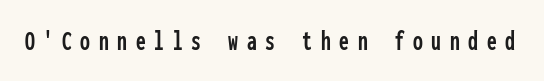
{"serif": "no", "italic": "no", "width": "condensed", "stroke_contrast": "low", "x_height": "medium", "monospaced": "yes", "underline": "no", "letter_spacing": "wide", "letter_spacing_em": 0.31, "glyph_px": 28}
